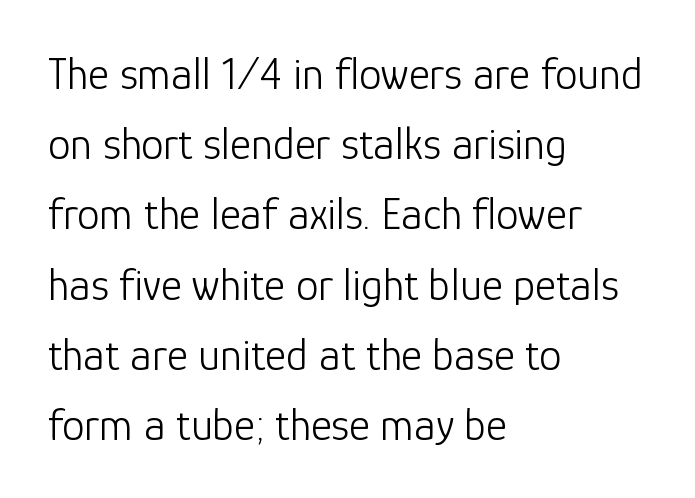
{"serif": "no", "italic": "no", "bold": "no", "weight": "light", "width": "normal", "stroke_contrast": "low", "x_height": "medium", "monospaced": "no", "underline": "no", "align": "left", "line_spacing": "normal", "line_spacing_ratio": 1.56, "letter_spacing": "normal", "letter_spacing_em": 0.0, "glyph_px": 45}
